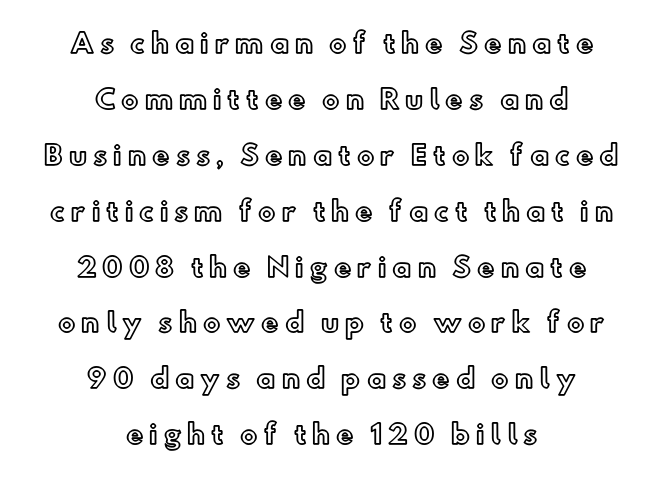
The image shows 26 px text type, upright; set centered, loose line spacing (2.15x), unusually wide letter spacing (+0.23 em), not underlined.
